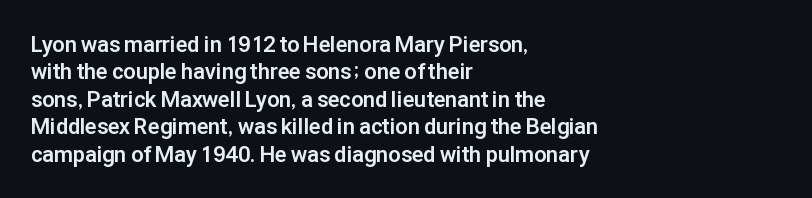
The image shows 22 px bold type, upright; set left-aligned, normal line spacing (1.25x), normal letter spacing, not underlined.
